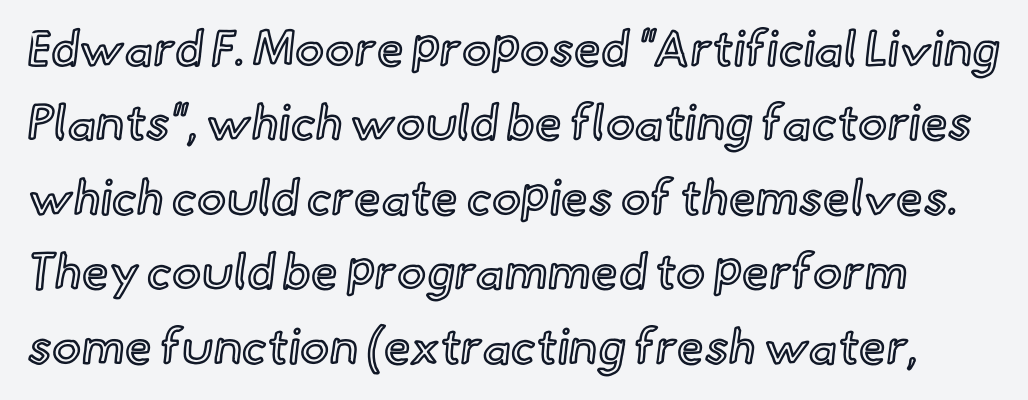
Q: Is the text italic (slanted)? A: Yes.
Q: Is the text underlined? A: No.
Q: Is the spacing between letters normal or unusually wide? A: Normal.
Q: Is the spacing between lines tight, normal or loose? A: Normal.
Q: Width (condensed, normal, or wide)? A: Normal.
Q: x-height? A: Small.
Q: Monospaced? A: No.
